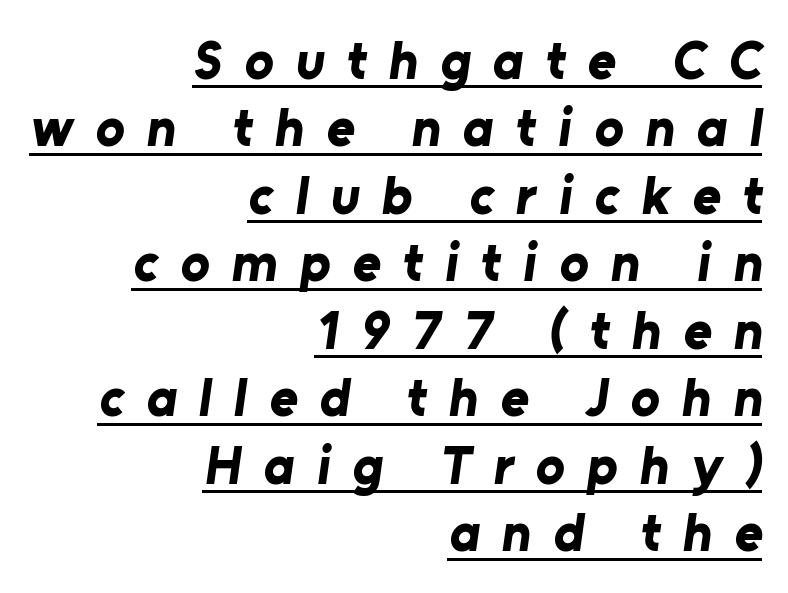
{"serif": "no", "bold": "yes", "weight": "bold", "width": "normal", "stroke_contrast": "low", "x_height": "medium", "monospaced": "no", "underline": "yes", "align": "right", "line_spacing": "normal", "line_spacing_ratio": 1.25, "letter_spacing": "wide", "letter_spacing_em": 0.41, "glyph_px": 54}
